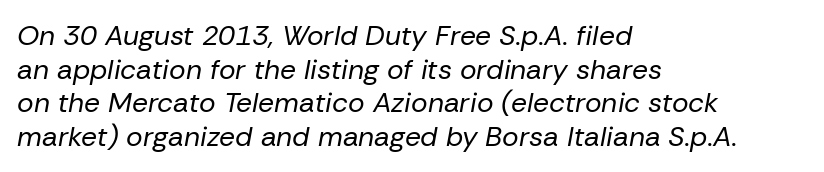
Designer's note — italics engaged. Underlining? Definitely not there. Varying glyph widths throughout — classic text-font behaviour. The characters are drawn with everyday or finer stroke widths.
